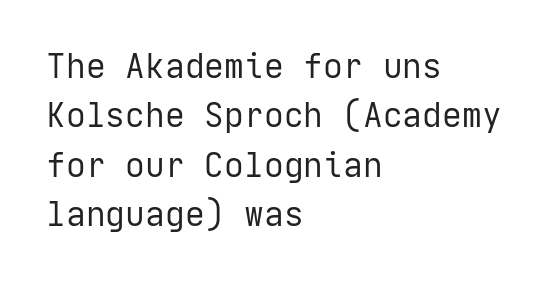
Unlike a traditional serif, this face leaves its strokes unadorned. Compared with typical paragraphs, the rows here are spaced about the same. These lines keep a tight, regular rhythm from letter to letter. The characters are drawn with everyday or finer stroke widths. Nope, not italic — everything's standing straight. Where is the straight margin? On the left.
